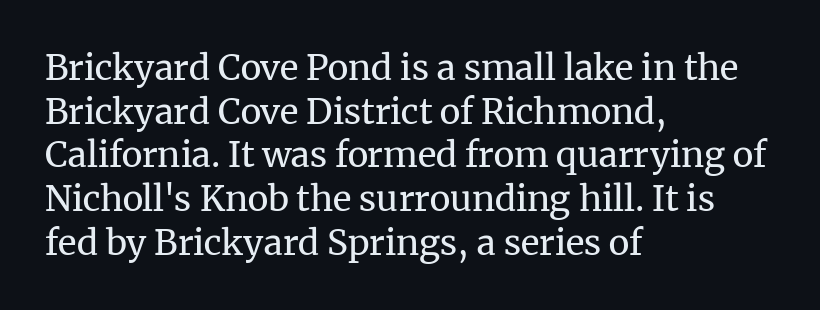
{"serif": "yes", "italic": "no", "bold": "no", "weight": "regular", "width": "normal", "stroke_contrast": "medium", "x_height": "medium", "monospaced": "no", "underline": "no", "align": "left", "line_spacing": "normal", "line_spacing_ratio": 1.25, "letter_spacing": "normal", "letter_spacing_em": 0.0, "glyph_px": 35}
